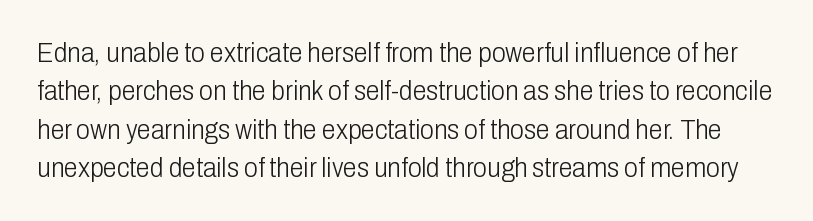
{"serif": "no", "italic": "no", "bold": "no", "weight": "light", "width": "condensed", "stroke_contrast": "low", "x_height": "medium", "monospaced": "no", "underline": "no", "line_spacing": "normal", "line_spacing_ratio": 1.37, "letter_spacing": "normal", "letter_spacing_em": 0.0, "glyph_px": 28}
